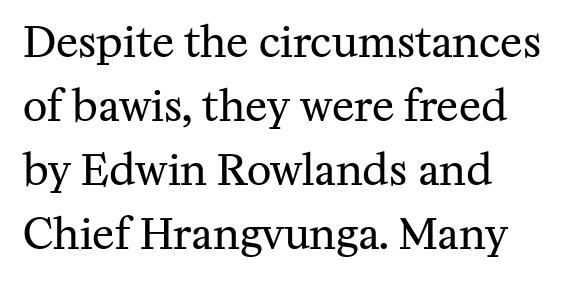
The image shows 42 px regular-weight serif type, upright; set left-aligned, normal line spacing (1.52x), normal letter spacing, not underlined; medium stroke contrast and a medium x-height.
